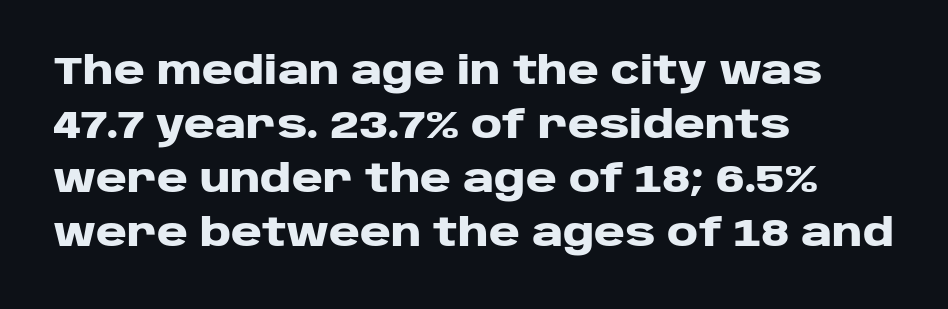
This is the regular roman posture of the typeface. Here the glyphs are tracked normally, forming tight word shapes. The letters carry no serifs — their stems end cleanly without finishing strokes. Descenders are the only things crossing below the line. The passage shown stacks its lines at a standard gap. Typographic density is high because the face is bold.
